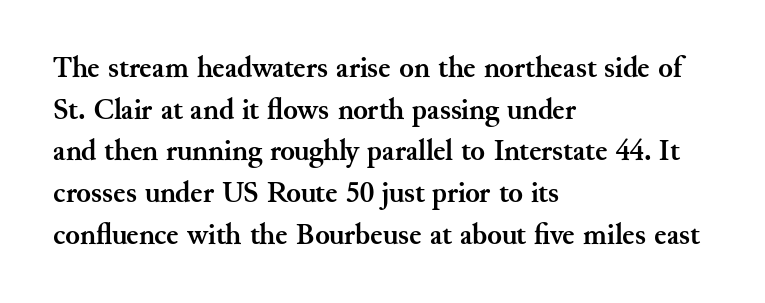
{"serif": "yes", "italic": "no", "bold": "yes", "weight": "semibold", "width": "normal", "stroke_contrast": "medium", "x_height": "small", "monospaced": "no", "underline": "no", "align": "left", "line_spacing": "normal", "line_spacing_ratio": 1.39, "letter_spacing": "normal", "letter_spacing_em": 0.0, "glyph_px": 30}
